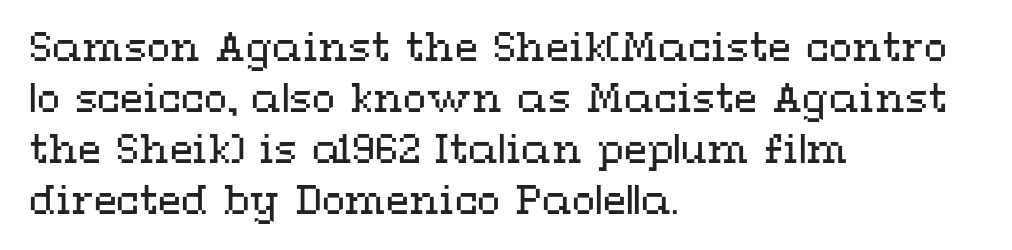
Q: Is the text bold? A: No.
Q: Is the text italic (slanted)? A: No, it is upright.
Q: Is the text underlined? A: No.
Q: How is the paragraph aligned? A: Left-aligned.
Q: Is the spacing between letters normal or unusually wide? A: Normal.
Q: Is the spacing between lines tight, normal or loose? A: Normal.
Q: Width (condensed, normal, or wide)? A: Wide.
Q: Stroke contrast? A: Medium.
Q: x-height? A: Medium.
Q: Monospaced? A: No.
